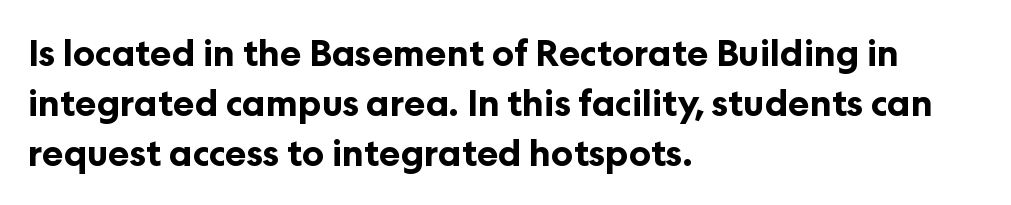
{"serif": "no", "italic": "no", "bold": "yes", "weight": "bold", "width": "normal", "stroke_contrast": "low", "x_height": "medium", "monospaced": "no", "underline": "no", "align": "left", "line_spacing": "normal", "line_spacing_ratio": 1.39, "letter_spacing": "normal", "letter_spacing_em": 0.0, "glyph_px": 36}
